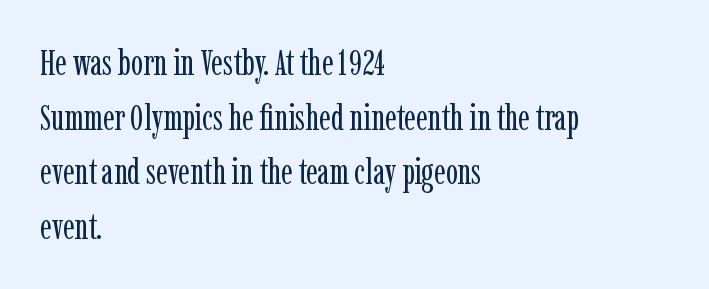
Q: Is the text bold? A: No.
Q: Is the text italic (slanted)? A: No, it is upright.
Q: Is the typeface a serif or a sans-serif typeface? A: Serif.
Q: Is the text underlined? A: No.
Q: How is the paragraph aligned? A: Left-aligned.
Q: Is the spacing between letters normal or unusually wide? A: Normal.
Q: Is the spacing between lines tight, normal or loose? A: Normal.
Q: Width (condensed, normal, or wide)? A: Condensed.
Q: Stroke contrast? A: Low.
Q: x-height? A: Medium.
Q: Monospaced? A: No.
